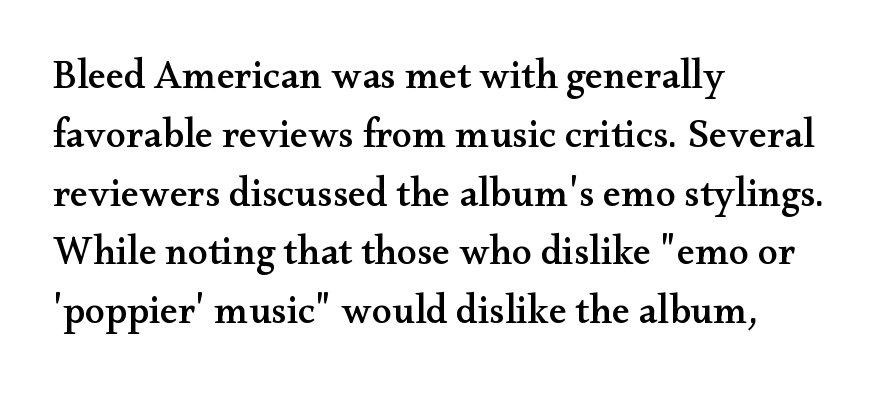
{"serif": "yes", "italic": "no", "width": "wide", "stroke_contrast": "medium", "x_height": "small", "monospaced": "no", "underline": "no", "align": "left", "line_spacing": "normal", "line_spacing_ratio": 1.47, "letter_spacing": "normal", "letter_spacing_em": 0.0, "glyph_px": 40}
